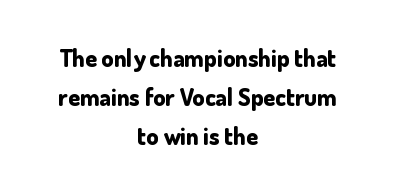
Q: Is the text bold? A: Yes.
Q: Is the text italic (slanted)? A: No, it is upright.
Q: Is the text underlined? A: No.
Q: How is the paragraph aligned? A: Centered.
Q: Is the spacing between letters normal or unusually wide? A: Normal.
Q: Is the spacing between lines tight, normal or loose? A: Normal.
